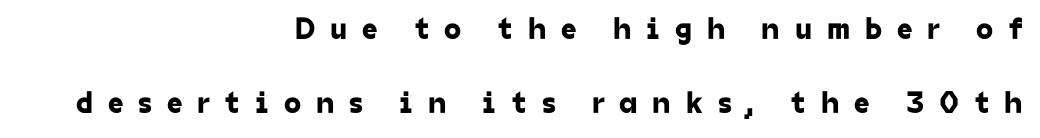
The image shows 31 px sans-serif type; set right-aligned, loose line spacing (2.4x), unusually wide letter spacing (+0.48 em), not underlined; low stroke contrast and a medium x-height.
